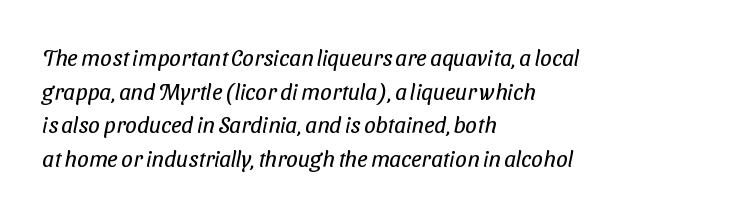
Q: Is the text bold? A: No.
Q: Is the text underlined? A: No.
Q: How is the paragraph aligned? A: Left-aligned.
Q: Is the spacing between letters normal or unusually wide? A: Normal.
Q: Is the spacing between lines tight, normal or loose? A: Normal.
